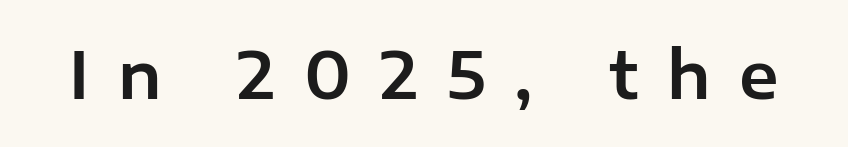
{"serif": "no", "italic": "no", "width": "normal", "stroke_contrast": "low", "x_height": "medium", "monospaced": "no", "underline": "no", "letter_spacing": "wide", "letter_spacing_em": 0.45, "glyph_px": 64}
